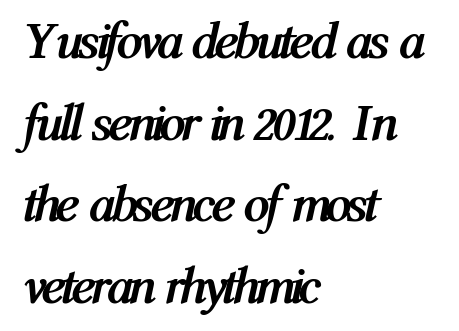
Weight: bold. The horizontal fit of the characters is conventional and even. This block has exactly the height ordinary leading produces. Looks like regular typesetting: each glyph gets only the width it needs. Left-aligned paragraph, ragged on the right.
